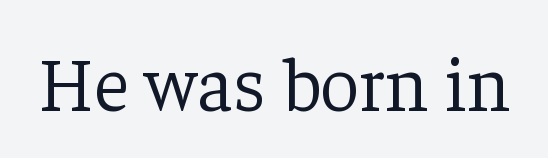
Q: Is the text bold? A: No.
Q: Is the text italic (slanted)? A: No, it is upright.
Q: Is the typeface a serif or a sans-serif typeface? A: Serif.
Q: Is the text underlined? A: No.
Q: Is the spacing between letters normal or unusually wide? A: Normal.
Q: Width (condensed, normal, or wide)? A: Normal.
Q: Stroke contrast? A: Low.
Q: x-height? A: Medium.
Q: Monospaced? A: No.
